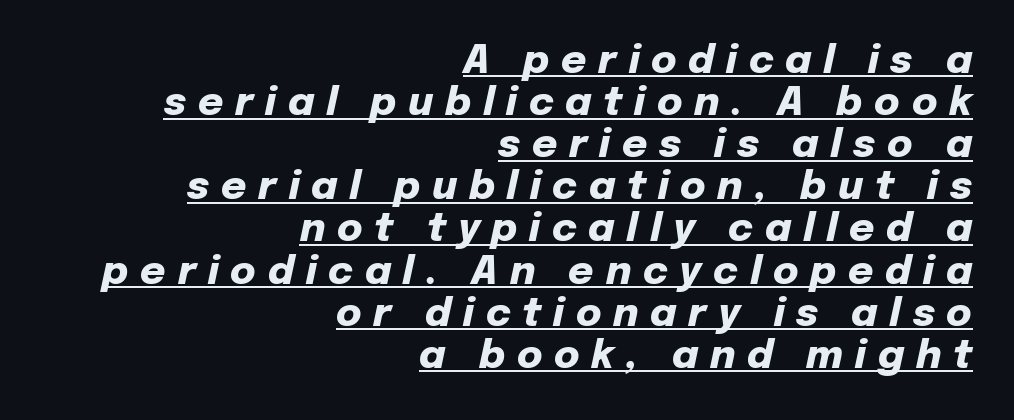
Q: Is the text bold? A: Yes.
Q: Is the text italic (slanted)? A: Yes, it leans right by about 12 degrees.
Q: Is the text underlined? A: Yes.
Q: How is the paragraph aligned? A: Right-aligned.
Q: Is the spacing between letters normal or unusually wide? A: Unusually wide.
Q: Is the spacing between lines tight, normal or loose? A: Tight.
Q: Width (condensed, normal, or wide)? A: Normal.
Q: Stroke contrast? A: Low.
Q: x-height? A: Medium.
Q: Monospaced? A: No.
